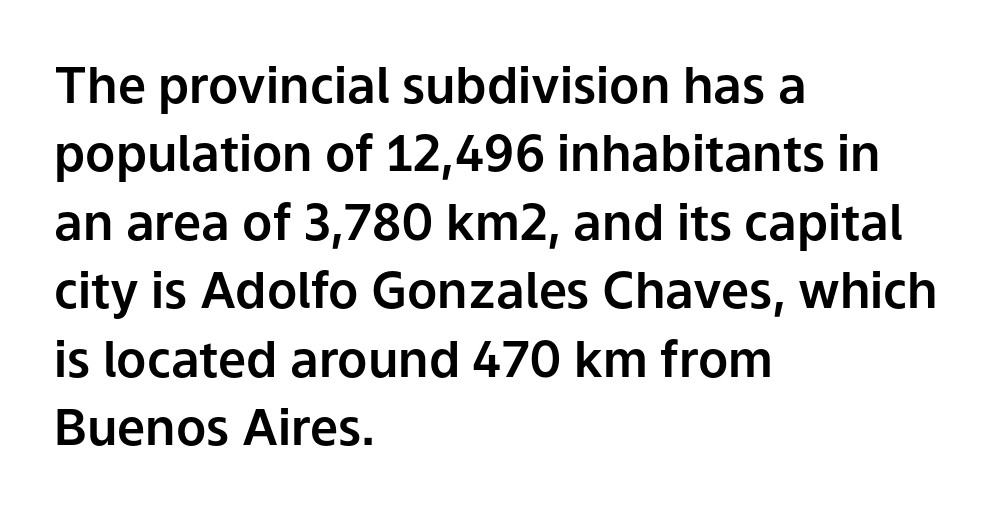
What kind of face is this? One without serifs — a sans. Each letter keeps its own natural width here, so spacing adapts to shape. Tall strokes in this sample are plumb rather than angled. The rendering anchors every line to the left-hand side. Here the glyphs are tracked normally, forming tight word shapes. The baseline area is clear.
